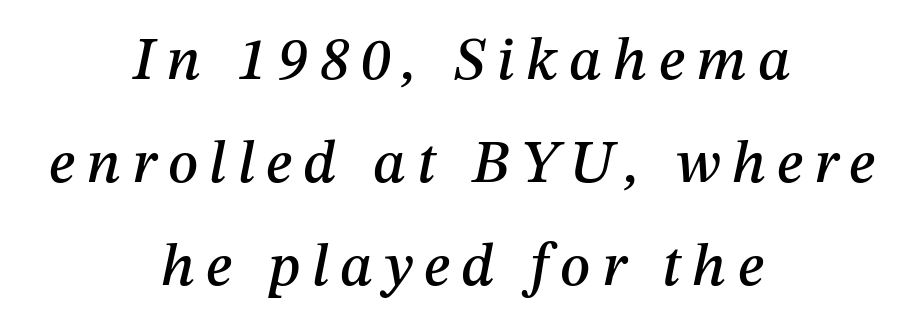
{"italic": "yes", "lean": "right", "slant_degrees": 12, "width": "normal", "stroke_contrast": "medium", "x_height": "medium", "monospaced": "no", "underline": "no", "align": "center", "line_spacing_ratio": 1.72, "glyph_px": 60}
